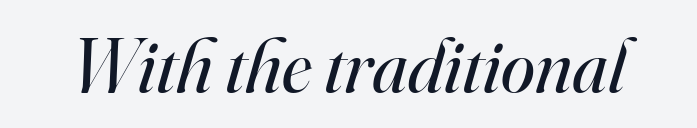
{"serif": "yes", "italic": "yes", "lean": "right", "slant_degrees": 16, "bold": "no", "weight": "regular", "width": "normal", "stroke_contrast": "high", "x_height": "small", "monospaced": "no", "underline": "no", "letter_spacing": "normal", "letter_spacing_em": 0.0, "glyph_px": 77}
